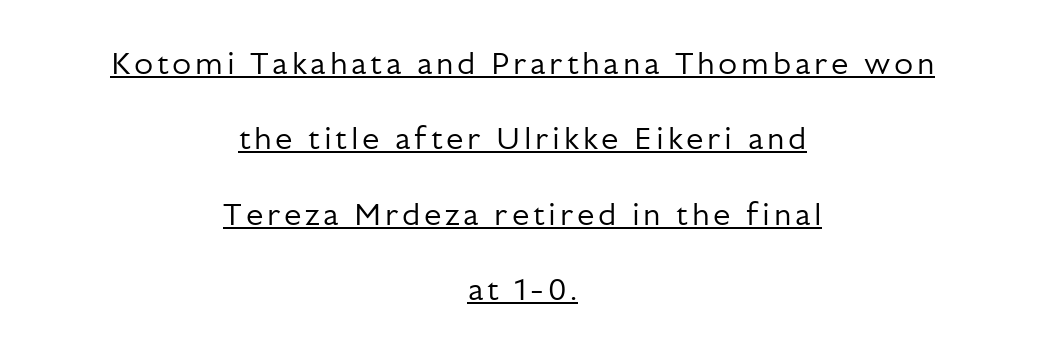
{"serif": "no", "italic": "no", "bold": "no", "weight": "regular", "width": "normal", "stroke_contrast": "low", "x_height": "medium", "monospaced": "no", "underline": "yes", "align": "center", "line_spacing": "loose", "line_spacing_ratio": 2.43, "glyph_px": 31}
